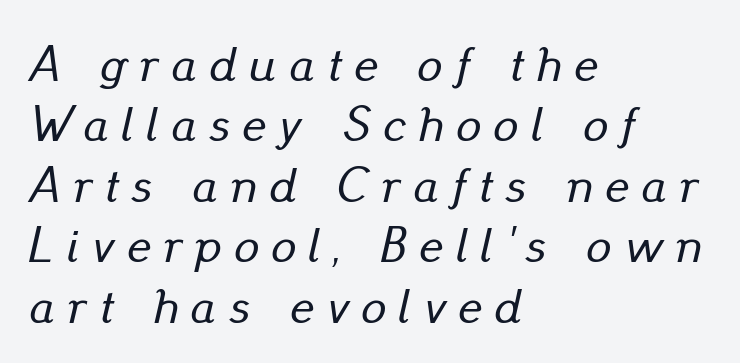
{"italic": "yes", "lean": "right", "slant_degrees": 13, "width": "normal", "stroke_contrast": "low", "x_height": "small", "monospaced": "no", "underline": "no", "align": "left", "line_spacing_ratio": 1.21, "letter_spacing": "wide", "letter_spacing_em": 0.25, "glyph_px": 50}
